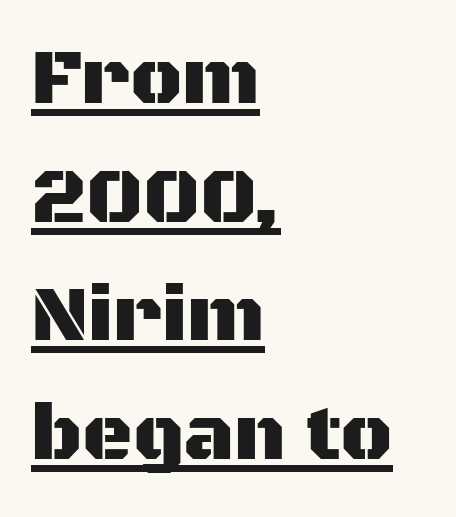
Q: Is the text italic (slanted)? A: No, it is upright.
Q: Is the typeface a serif or a sans-serif typeface? A: Sans-serif.
Q: Is the text underlined? A: Yes.
Q: How is the paragraph aligned? A: Left-aligned.
Q: Is the spacing between letters normal or unusually wide? A: Normal.
Q: Is the spacing between lines tight, normal or loose? A: Normal.
Q: Width (condensed, normal, or wide)? A: Normal.
Q: Stroke contrast? A: Medium.
Q: x-height? A: Large.
Q: Monospaced? A: No.
